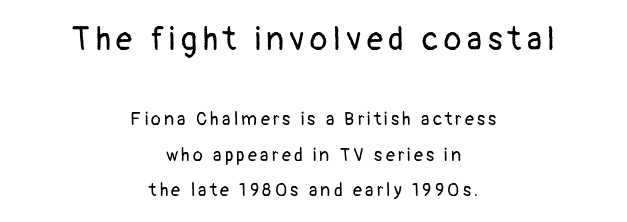
{"serif": "no", "italic": "no", "bold": "no", "weight": "regular", "width": "normal", "stroke_contrast": "low", "x_height": "medium", "monospaced": "no", "underline": "no", "align": "center", "line_spacing": "loose", "line_spacing_ratio": 1.96, "larger_block": "first", "size_ratio": 1.78, "glyph_px": 32}
